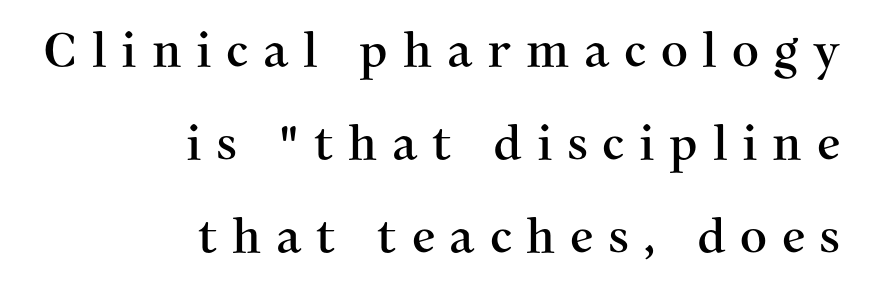
The image shows 47 px serif type, upright; set right-aligned, loose line spacing (1.98x), unusually wide letter spacing (+0.31 em), not underlined; medium stroke contrast and a medium x-height.
